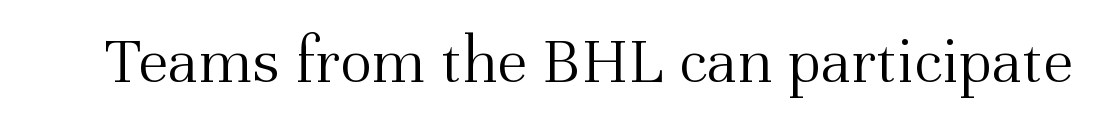
{"serif": "yes", "italic": "no", "bold": "no", "weight": "light", "width": "normal", "stroke_contrast": "medium", "x_height": "medium", "monospaced": "no", "underline": "no", "letter_spacing": "normal", "letter_spacing_em": 0.0, "glyph_px": 68}
